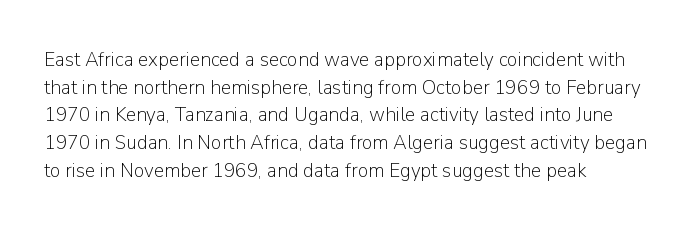
{"italic": "no", "bold": "no", "underline": "no", "align": "left", "line_spacing": "normal", "line_spacing_ratio": 1.32, "letter_spacing": "normal", "letter_spacing_em": 0.0, "glyph_px": 21}
